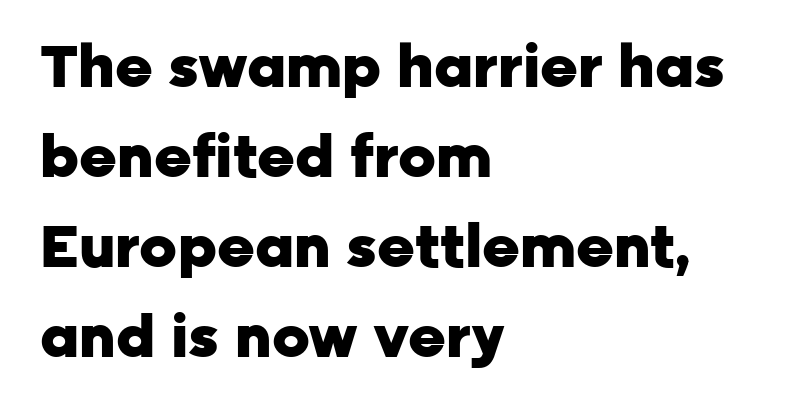
Q: Is the text bold? A: Yes.
Q: Is the text italic (slanted)? A: No, it is upright.
Q: Is the typeface a serif or a sans-serif typeface? A: Sans-serif.
Q: Is the text underlined? A: No.
Q: How is the paragraph aligned? A: Left-aligned.
Q: Is the spacing between letters normal or unusually wide? A: Normal.
Q: Is the spacing between lines tight, normal or loose? A: Normal.
Q: Width (condensed, normal, or wide)? A: Normal.
Q: Stroke contrast? A: Low.
Q: x-height? A: Medium.
Q: Monospaced? A: No.
